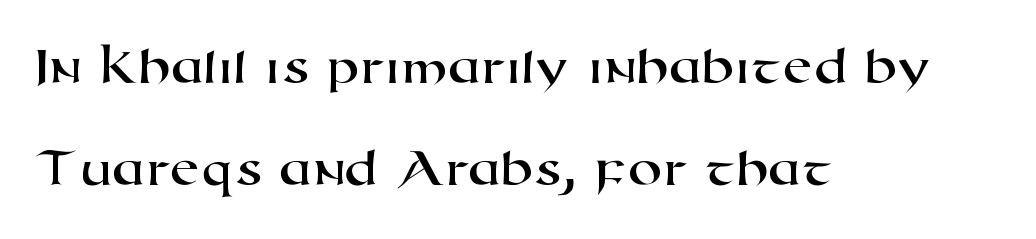
A typesetter would call this proportional, since set widths differ per character. Unmarked baselines from the first word to the last. Line starts are locked; line ends wander. Nothing unusual about the tracking: characters are spaced as the font intends.
